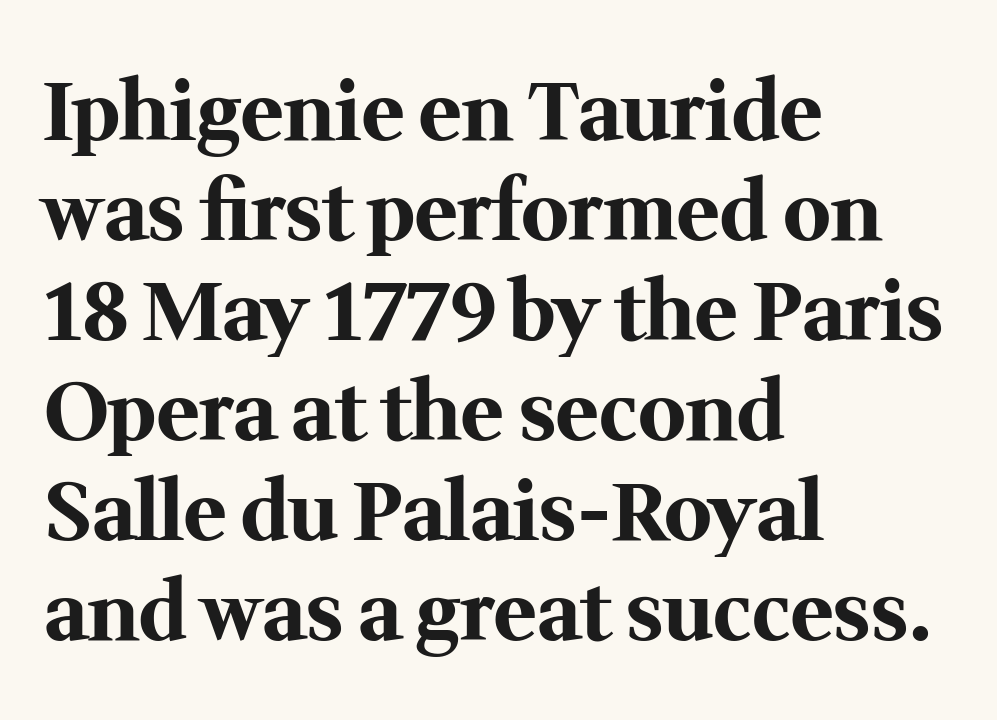
The image shows 80 px bold serif type, upright; set left-aligned, normal line spacing (1.25x), normal letter spacing, not underlined; medium stroke contrast and a medium x-height.
